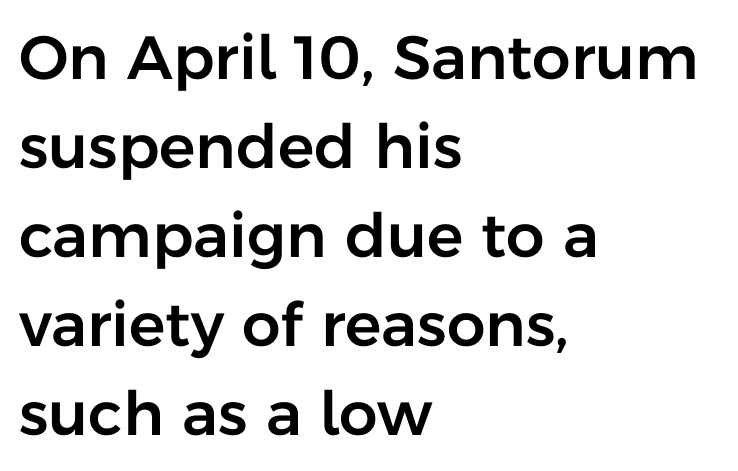
The image shows 61 px sans-serif type, upright; set left-aligned, normal line spacing (1.46x), normal letter spacing, not underlined; low stroke contrast and a medium x-height.
